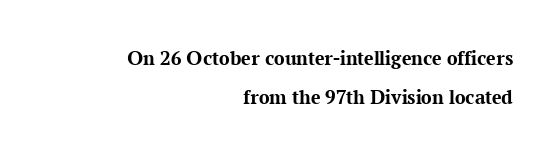
Letter spacing: default. Descender tails drop into unmarked territory. The font is running at its bold setting. The type sits square on the baseline with zero lean.
